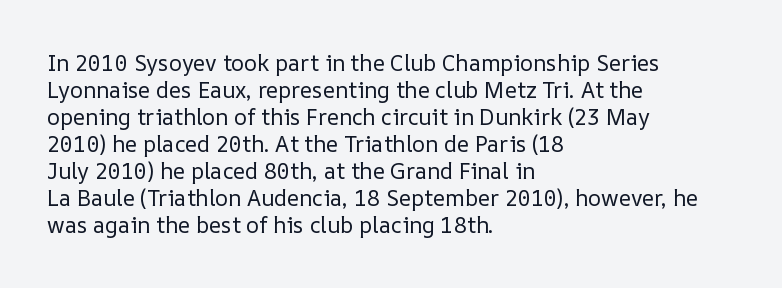
The image shows 22 px text type, upright; set left-aligned, line spacing 1.23x, normal letter spacing, not underlined.
